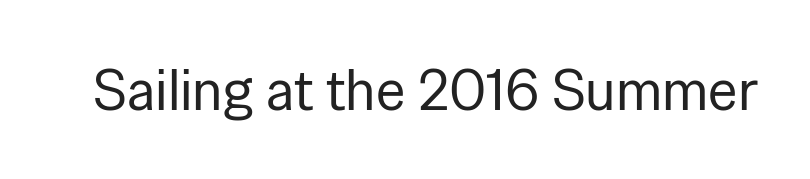
The words here are not underlined. Observe the ordinary spacing: letters are neighbours, not strangers. To sum up the face: it is a sans, with no serifs. This is the regular roman posture of the typeface. Think of a printed novel: that variable character pitch is what you see here.
